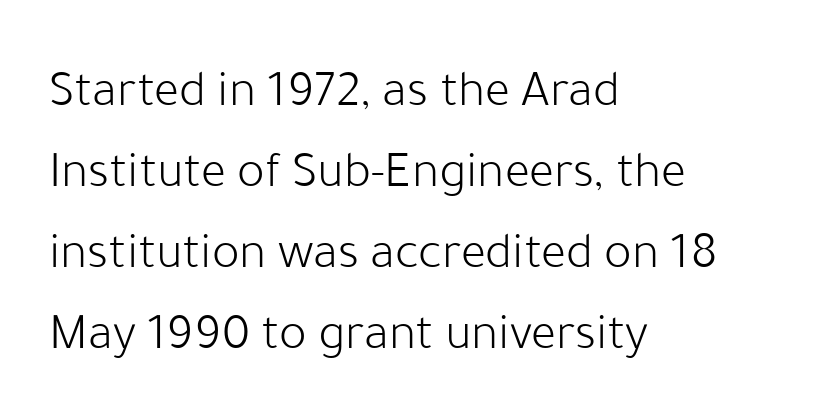
{"serif": "no", "italic": "no", "bold": "no", "weight": "light", "width": "normal", "stroke_contrast": "low", "x_height": "medium", "monospaced": "no", "underline": "no", "align": "left", "line_spacing": "normal", "line_spacing_ratio": 1.56, "letter_spacing": "normal", "letter_spacing_em": 0.0, "glyph_px": 52}
